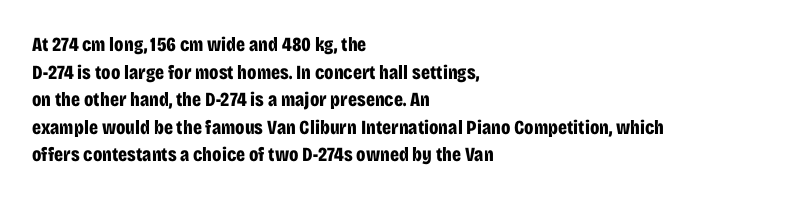
{"italic": "no", "bold": "yes", "underline": "no", "align": "left", "line_spacing": "normal", "line_spacing_ratio": 1.38, "letter_spacing": "normal", "letter_spacing_em": 0.0, "glyph_px": 20}
